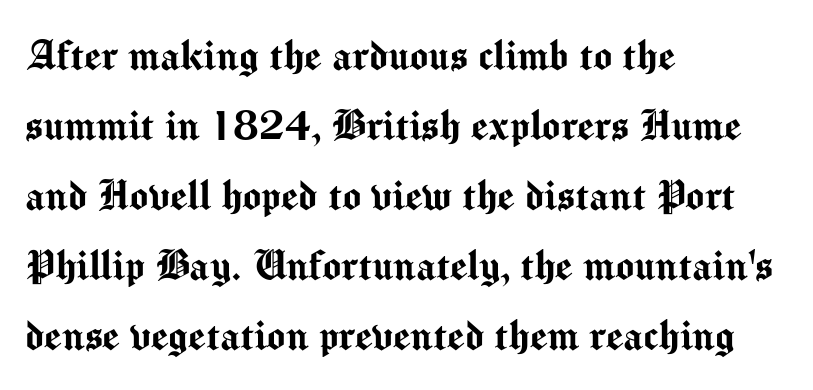
The image shows 49 px sans-serif type, upright; set left-aligned, normal line spacing (1.43x), normal letter spacing, not underlined; medium stroke contrast and a medium x-height.
